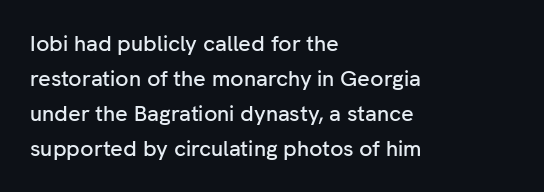
Q: Is the text italic (slanted)? A: No, it is upright.
Q: Is the text underlined? A: No.
Q: How is the paragraph aligned? A: Left-aligned.
Q: Is the spacing between letters normal or unusually wide? A: Normal.
Q: Is the spacing between lines tight, normal or loose? A: Normal.
